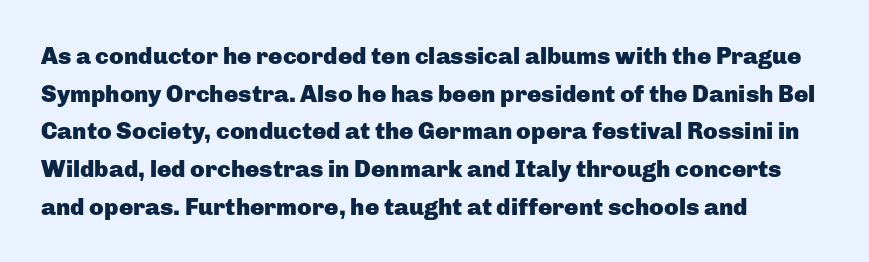
Q: Is the text bold? A: Yes.
Q: Is the text italic (slanted)? A: No, it is upright.
Q: Is the text underlined? A: No.
Q: How is the paragraph aligned? A: Left-aligned.
Q: Is the spacing between letters normal or unusually wide? A: Normal.
Q: Is the spacing between lines tight, normal or loose? A: Normal.
